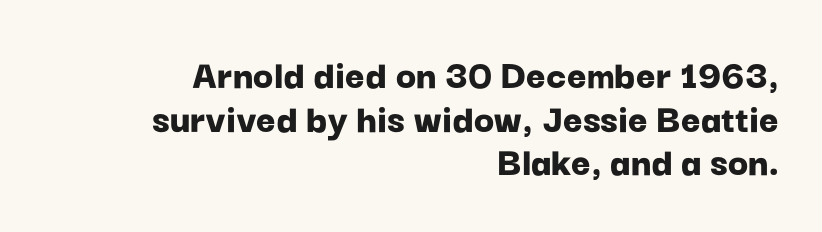
Caption: multi-line text, flush right, ragged left. Letters rest on an invisible, unmarked baseline. Cramped leading. The lettering stays uniformly vertical, giving the passage a roman look.
